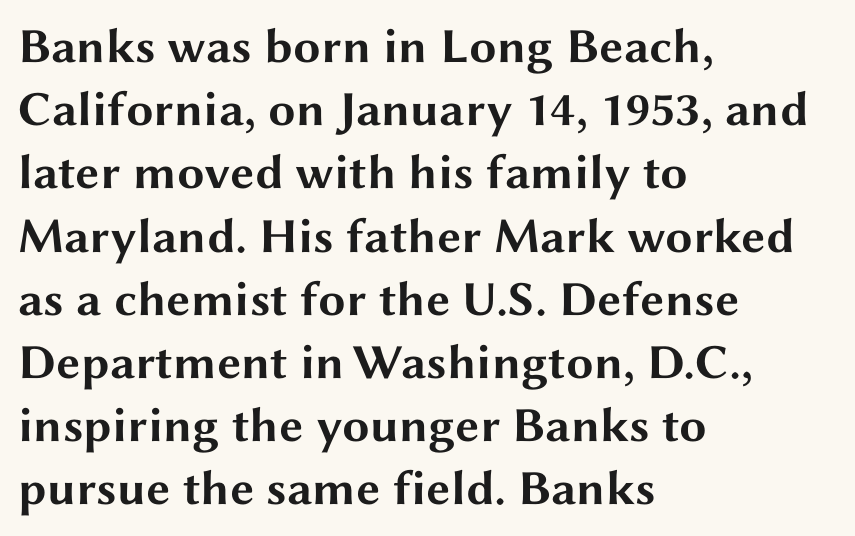
The specimen omits any rule beneath the text block's lines. Does the weight exceed regular? Yes, all the way to bold. Looks like regular typesetting: each glyph gets only the width it needs. Ordinary non-slanted type is in use. Tracking value appears to be zero — textbook default spacing. Note: no serifs on the glyphs.
